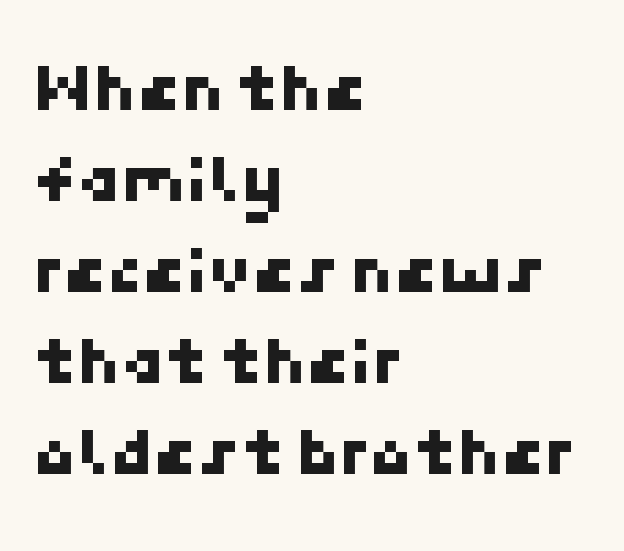
{"serif": "no", "width": "normal", "stroke_contrast": "low", "x_height": "medium", "underline": "no", "align": "left", "line_spacing": "normal", "line_spacing_ratio": 1.3, "letter_spacing": "normal", "letter_spacing_em": 0.0, "glyph_px": 70}
